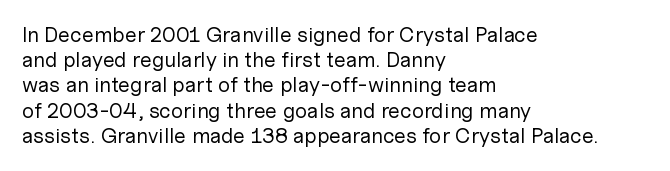
The image shows 21 px text type, upright; set left-aligned, line spacing 1.2x, normal letter spacing, not underlined.
